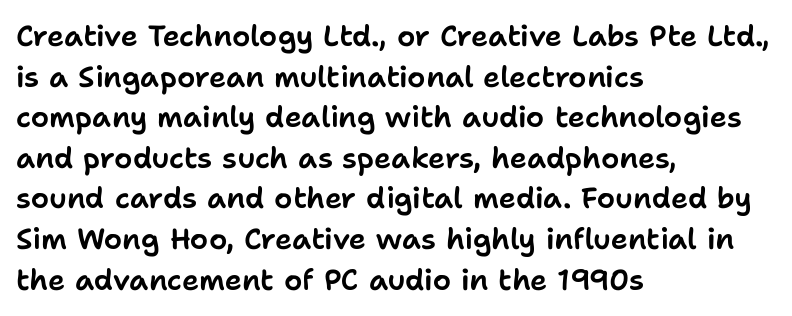
The image shows 29 px sans-serif type, upright; set left-aligned, normal line spacing (1.4x), normal letter spacing, not underlined; low stroke contrast and a medium x-height.
